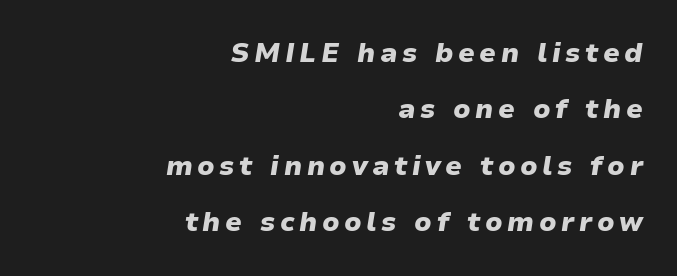
Q: Is the text bold? A: Yes.
Q: Is the text italic (slanted)? A: Yes, it leans right by about 9 degrees.
Q: Is the text underlined? A: No.
Q: How is the paragraph aligned? A: Right-aligned.
Q: Is the spacing between lines tight, normal or loose? A: Loose.
